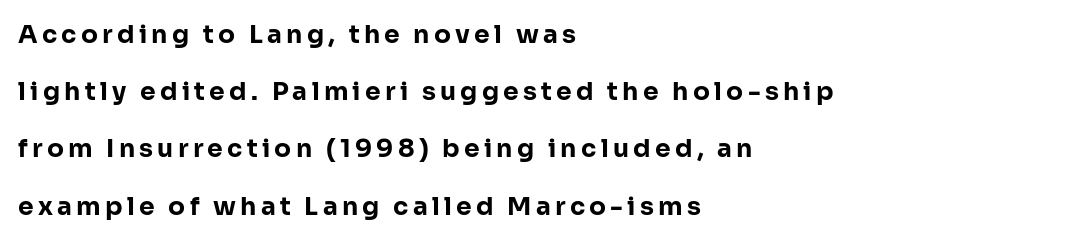
Italic: no, the glyphs are upright roman. Does the weight exceed regular? Yes, all the way to bold. Caption: multi-line text, flush left, ragged right. Students, observe: this is what heavily led, spacious text looks like. Anything drawn beneath the words? Only blank space.
